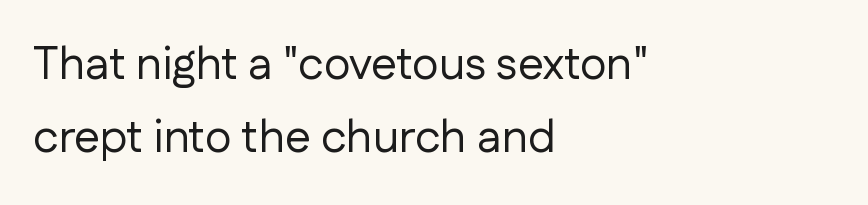
{"serif": "no", "italic": "no", "bold": "no", "weight": "regular", "width": "normal", "stroke_contrast": "low", "x_height": "medium", "monospaced": "no", "underline": "no", "align": "left", "line_spacing": "normal", "line_spacing_ratio": 1.58, "letter_spacing": "normal", "letter_spacing_em": 0.0, "glyph_px": 46}
